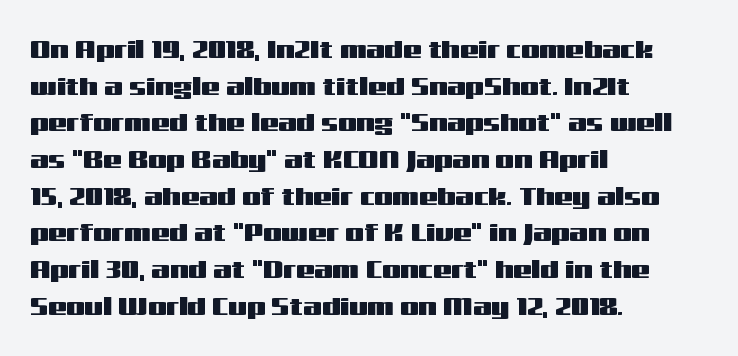
Q: Is the text italic (slanted)? A: No, it is upright.
Q: Is the text underlined? A: No.
Q: How is the paragraph aligned? A: Left-aligned.
Q: Is the spacing between letters normal or unusually wide? A: Normal.
Q: Is the spacing between lines tight, normal or loose? A: Normal.
